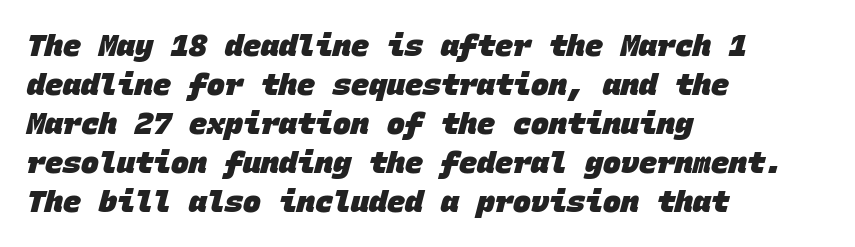
The image shows 30 px heavy sans-serif type, monospaced; set left-aligned, normal line spacing (1.3x), normal letter spacing, not underlined; low stroke contrast and a large x-height.
